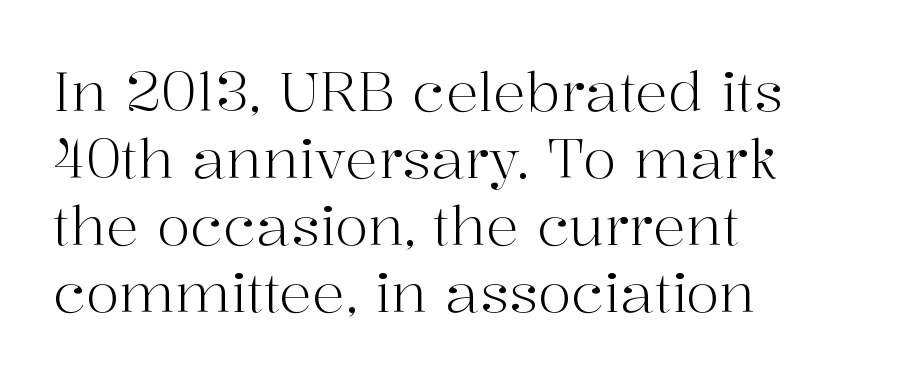
{"serif": "yes", "italic": "no", "bold": "no", "weight": "light", "width": "normal", "stroke_contrast": "high", "x_height": "medium", "monospaced": "no", "underline": "no", "align": "left", "line_spacing_ratio": 1.22, "letter_spacing": "normal", "letter_spacing_em": 0.0, "glyph_px": 55}
